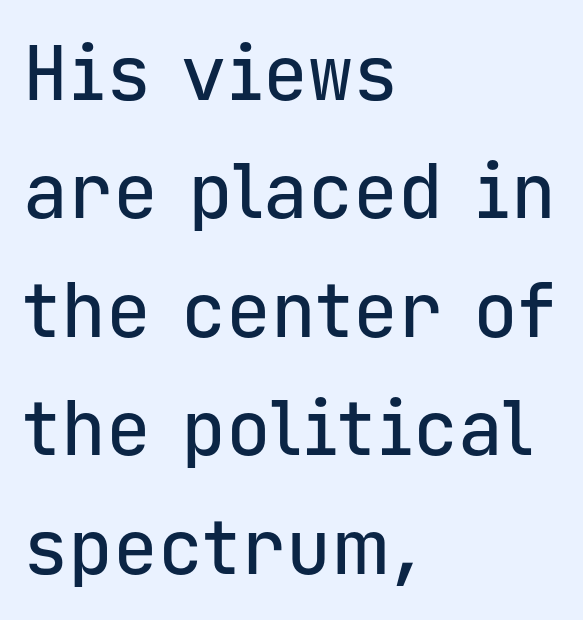
The image shows 75 px sans-serif type, upright, monospaced; set left-aligned, normal line spacing (1.58x), normal letter spacing, not underlined; low stroke contrast and a medium x-height.
